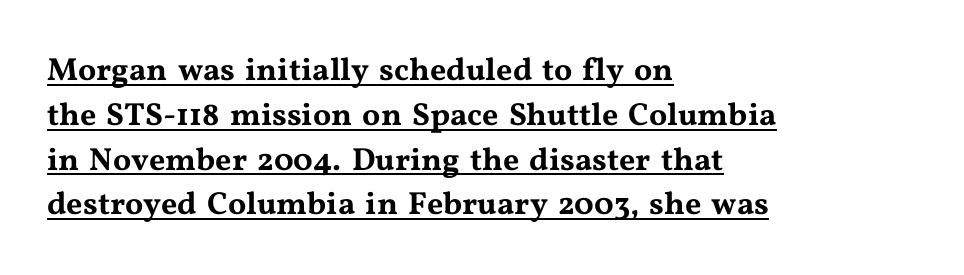
{"serif": "yes", "italic": "no", "width": "wide", "stroke_contrast": "medium", "x_height": "medium", "monospaced": "no", "underline": "yes", "align": "left", "line_spacing": "normal", "line_spacing_ratio": 1.4, "letter_spacing": "normal", "letter_spacing_em": 0.0, "glyph_px": 32}
